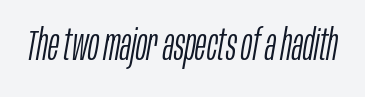
{"italic": "yes", "lean": "right", "slant_degrees": 10, "bold": "no", "weight": "light", "width": "condensed", "stroke_contrast": "low", "x_height": "large", "monospaced": "no", "underline": "no", "letter_spacing": "normal", "letter_spacing_em": 0.0, "glyph_px": 42}
